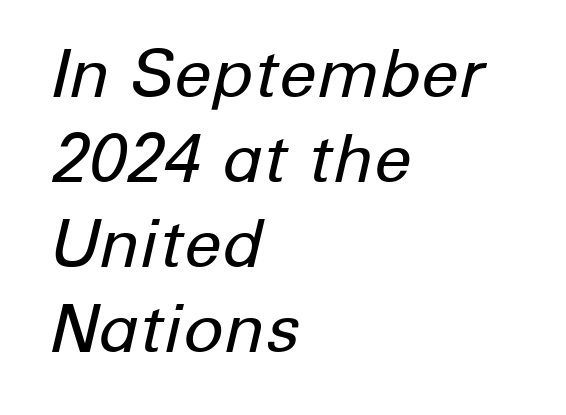
{"italic": "yes", "lean": "right", "slant_degrees": 12, "bold": "no", "weight": "regular", "width": "normal", "stroke_contrast": "low", "x_height": "medium", "monospaced": "no", "underline": "no", "align": "left", "line_spacing": "normal", "line_spacing_ratio": 1.27, "letter_spacing": "normal", "letter_spacing_em": 0.0, "glyph_px": 67}
